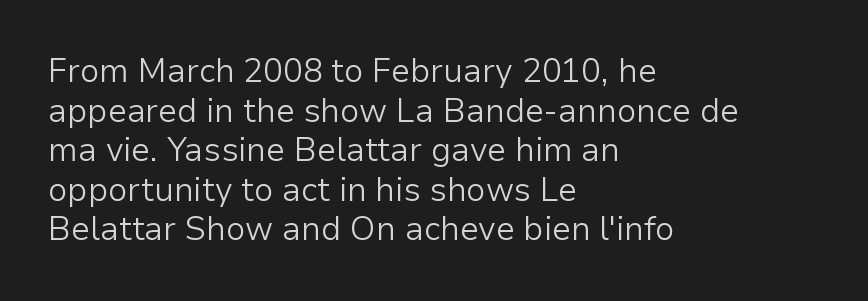
The image shows 33 px light sans-serif type, upright; set left-aligned, line spacing 1.2x, normal letter spacing, not underlined; low stroke contrast and a medium x-height.
